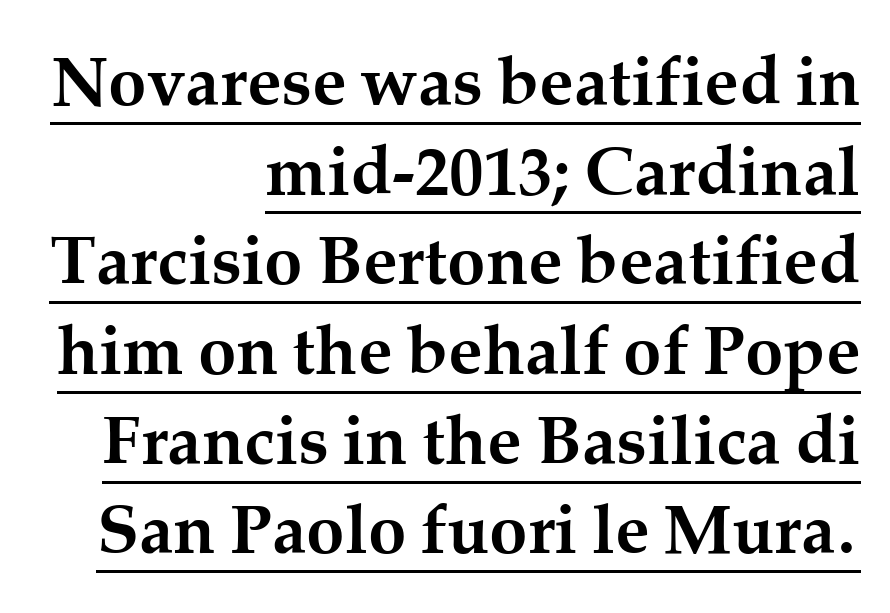
Unlike a clean sans, this face finishes its strokes with serifs. Is this a fixed-width face? No — the glyphs have proportional, varying widths. Horizontal bands of white between lines are of average thickness. Is the block centered? No — it sits flush against the right margin. Ascenders rise straight up at ninety degrees. Thick stems and heavy bowls — unmistakably bold.
